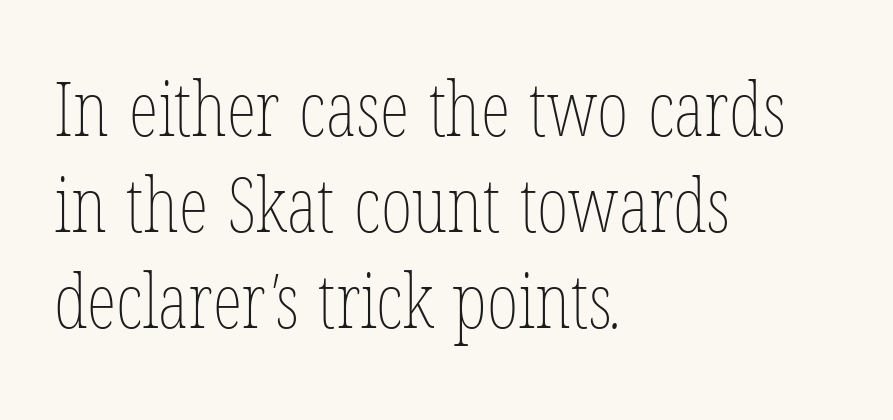
{"bold": "no", "weight": "thin", "width": "condensed", "stroke_contrast": "low", "x_height": "medium", "monospaced": "no", "underline": "no", "align": "left", "line_spacing": "normal", "line_spacing_ratio": 1.26, "letter_spacing": "normal", "letter_spacing_em": 0.0, "glyph_px": 76}
